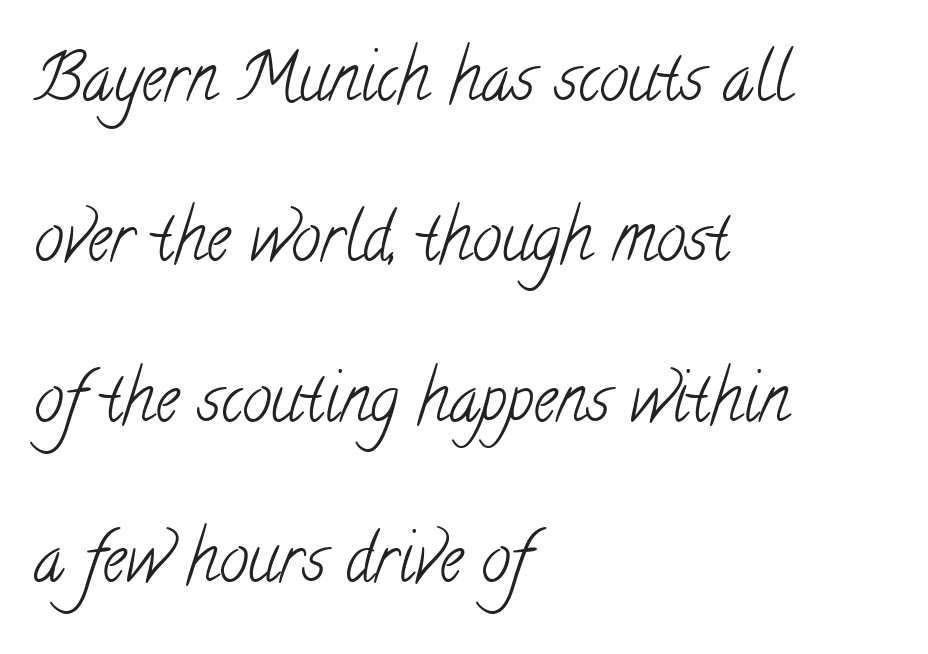
{"bold": "no", "weight": "light", "width": "condensed", "stroke_contrast": "low", "x_height": "small", "monospaced": "no", "underline": "no", "align": "left", "line_spacing": "loose", "line_spacing_ratio": 2.43, "letter_spacing": "normal", "letter_spacing_em": 0.0, "glyph_px": 66}
